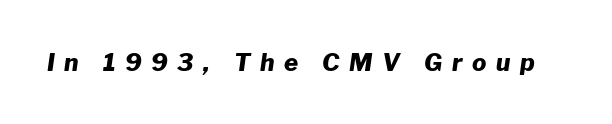
Only glyphs here, with clear space below each row. Typographic density is high because the face is bold. The letterforms stand isolated, each surrounded by extra space. Looking at the ascenders, they clearly lean.
